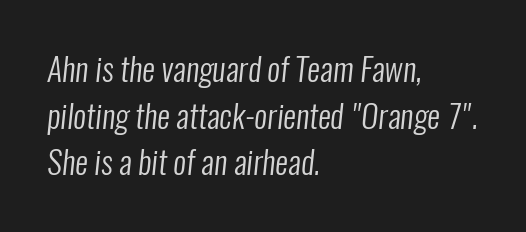
The image shows 32 px regular-weight, condensed sans-serif type; set left-aligned, normal line spacing (1.46x), normal letter spacing, not underlined; low stroke contrast and a medium x-height.
